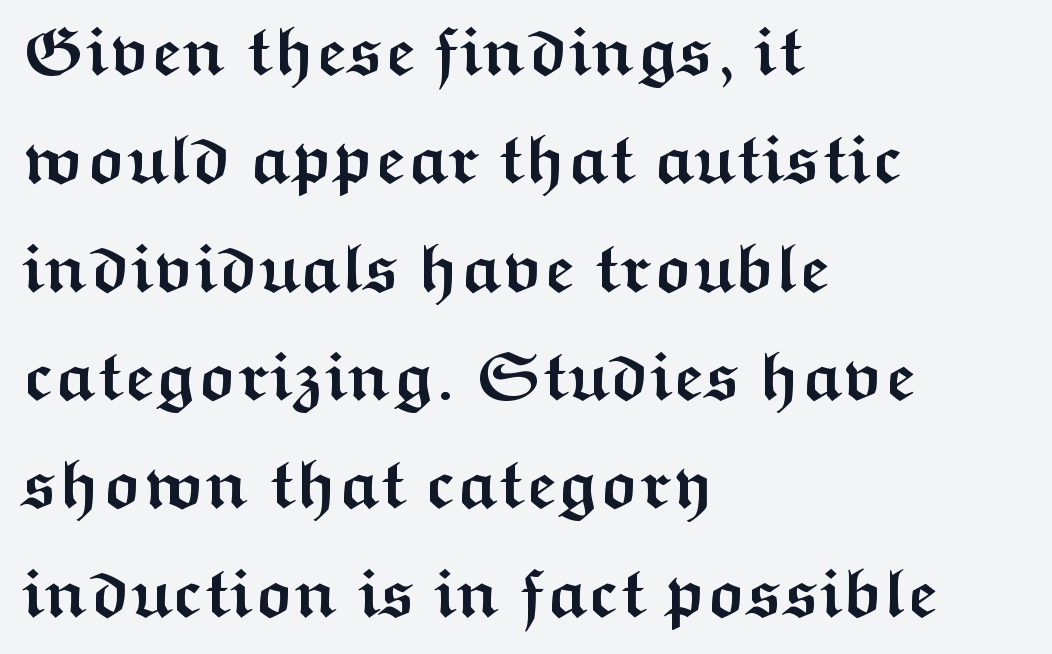
Q: Is the text bold? A: Yes.
Q: Is the text italic (slanted)? A: No, it is upright.
Q: Is the typeface a serif or a sans-serif typeface? A: Sans-serif.
Q: Is the text underlined? A: No.
Q: How is the paragraph aligned? A: Left-aligned.
Q: Is the spacing between letters normal or unusually wide? A: Normal.
Q: Is the spacing between lines tight, normal or loose? A: Normal.
Q: Width (condensed, normal, or wide)? A: Wide.
Q: Stroke contrast? A: Medium.
Q: x-height? A: Medium.
Q: Monospaced? A: No.
